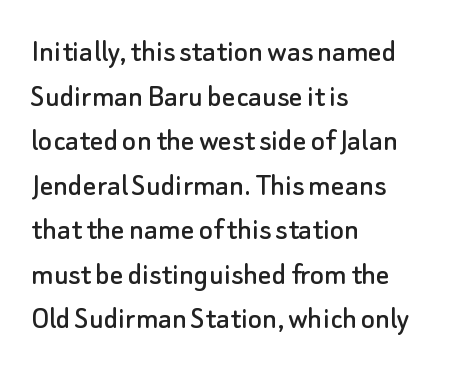
Each line starts at the same left margin while the right side varies. The face used here is proportionally spaced, like ordinary book or web type. Compared with typical paragraphs, the rows here are spaced about the same. Observe the ordinary spacing: letters are neighbours, not strangers. Notice how the stems are strictly vertical — no italics here. The passage shown is typeset with a sans-serif family.
